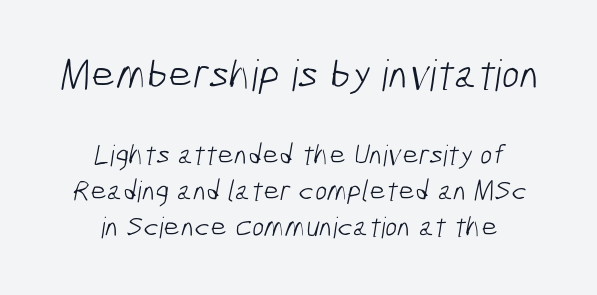
Q: Is the text bold? A: No.
Q: Is the typeface a serif or a sans-serif typeface? A: Sans-serif.
Q: Is the text underlined? A: No.
Q: How is the paragraph aligned? A: Centered.
Q: Is the spacing between letters normal or unusually wide? A: Normal.
Q: Which block of text is set in a larger size, the first (top) or the second (bottom)? A: The first (top) one.
Q: Width (condensed, normal, or wide)? A: Condensed.
Q: Stroke contrast? A: Low.
Q: x-height? A: Medium.
Q: Monospaced? A: No.
